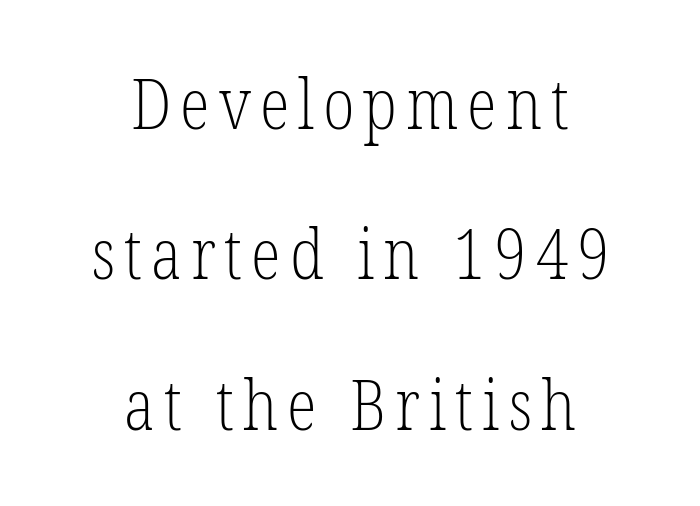
The paragraph has two soft edges and a firm central axis. This rendering features lettering with no underline. Look at the bottom of the vertical strokes: they flare into serifs here. Do the characters align in a grid? No, the font is proportional.
